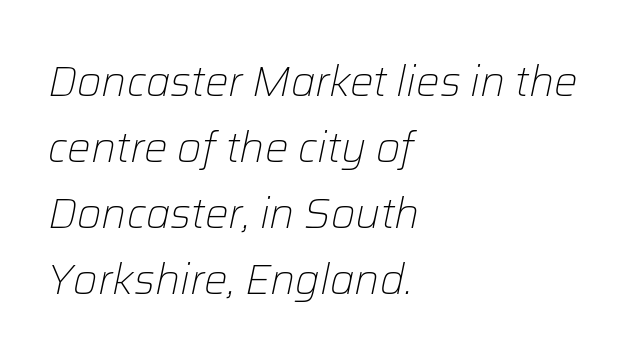
Compared with typical paragraphs, the rows here are spaced about the same. The text block is weighted toward the left margin, trailing off unevenly rightward. Any mark beneath the type? The region is blank. The face used here is proportionally spaced, like ordinary book or web type. Would a proofreader flag this as italicized? Yes. The tracking reads as untouched default to a designer's eye.
